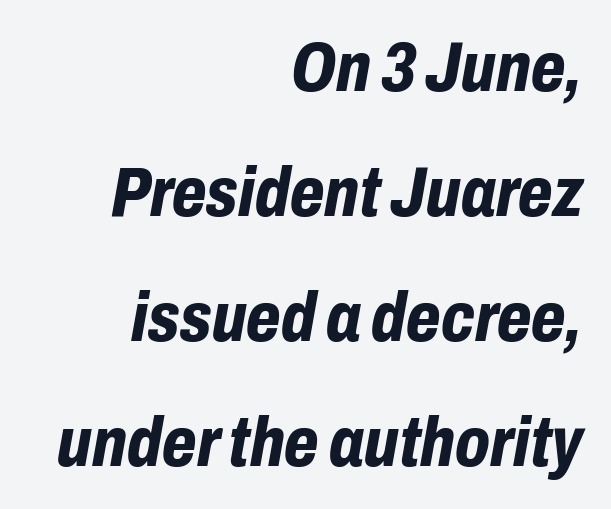
{"italic": "yes", "lean": "right", "slant_degrees": 10, "bold": "yes", "weight": "bold", "width": "condensed", "stroke_contrast": "low", "x_height": "medium", "monospaced": "no", "underline": "no", "align": "right", "line_spacing_ratio": 1.76, "letter_spacing": "normal", "letter_spacing_em": 0.0, "glyph_px": 71}
